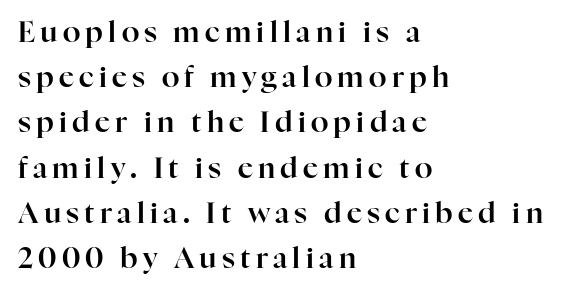
The image shows 29 px serif type, upright; set left-aligned, normal line spacing (1.56x), not underlined; high stroke contrast and a medium x-height.
